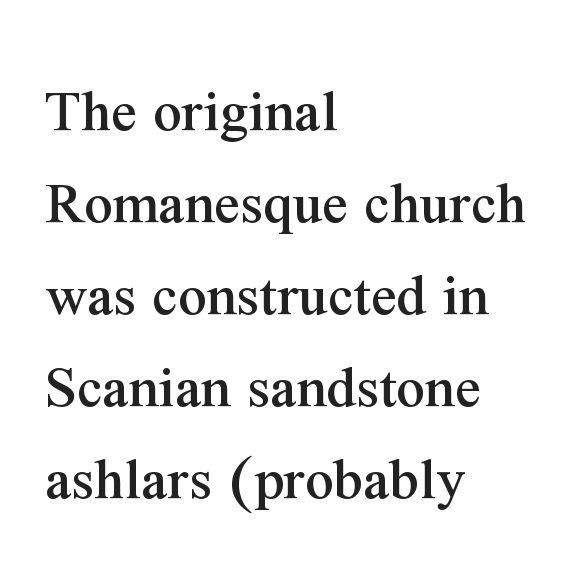
Q: Is the text italic (slanted)? A: No, it is upright.
Q: Is the typeface a serif or a sans-serif typeface? A: Serif.
Q: Is the text underlined? A: No.
Q: How is the paragraph aligned? A: Left-aligned.
Q: Is the spacing between letters normal or unusually wide? A: Normal.
Q: Is the spacing between lines tight, normal or loose? A: Normal.
Q: Width (condensed, normal, or wide)? A: Normal.
Q: Stroke contrast? A: Medium.
Q: x-height? A: Medium.
Q: Monospaced? A: No.
